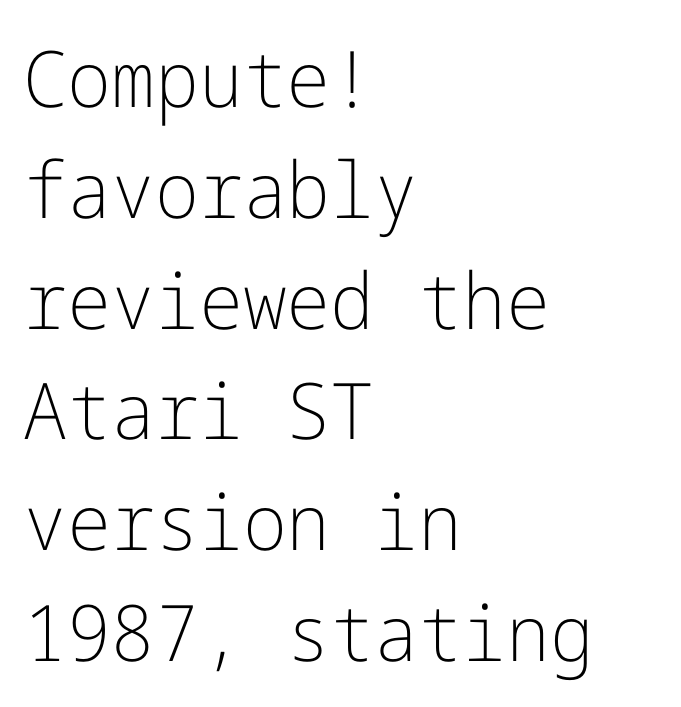
The image shows 78 px light sans-serif type, upright; set left-aligned, normal line spacing (1.42x), normal letter spacing, not underlined; low stroke contrast and a medium x-height.
